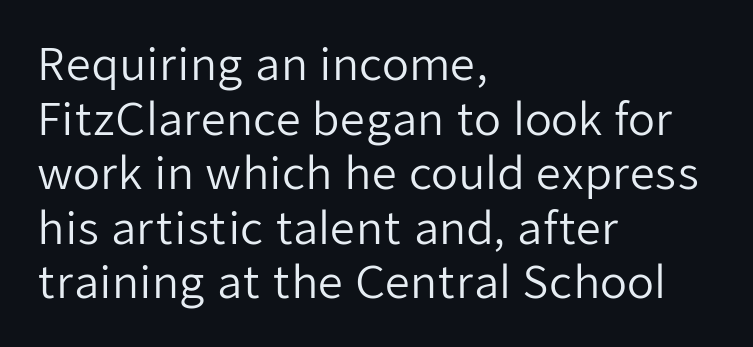
{"serif": "no", "italic": "no", "bold": "no", "weight": "regular", "width": "normal", "stroke_contrast": "low", "x_height": "medium", "monospaced": "no", "underline": "no", "align": "left", "line_spacing_ratio": 1.24, "letter_spacing": "normal", "letter_spacing_em": 0.0, "glyph_px": 44}
